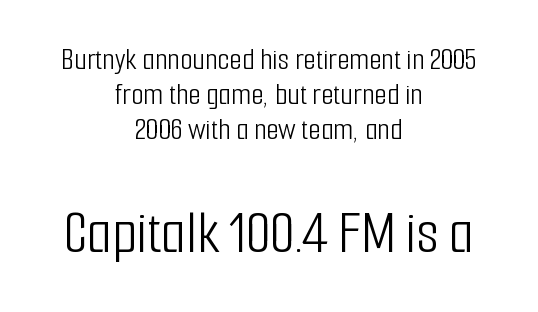
Quick note: not italic, upright. Does the leading feel generous? Not at all — it's pinched. Type style note: lacks serifs. No word sits above an underline. Stroke thickness stays within the range of a standard reading face or lighter.
